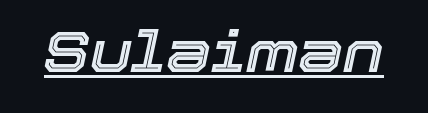
Between one letter and the next there's only the usual sliver of space. Caption: lettering with a line underneath. Quick note: italic. Spacing verdict: proportional, widths tailored to each character.
